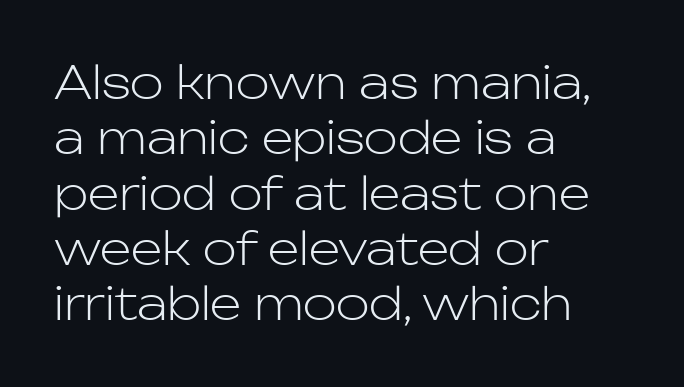
Q: Is the text bold? A: No.
Q: Is the text italic (slanted)? A: No, it is upright.
Q: Is the typeface a serif or a sans-serif typeface? A: Sans-serif.
Q: Is the text underlined? A: No.
Q: How is the paragraph aligned? A: Left-aligned.
Q: Is the spacing between letters normal or unusually wide? A: Normal.
Q: Width (condensed, normal, or wide)? A: Normal.
Q: Stroke contrast? A: Low.
Q: x-height? A: Medium.
Q: Monospaced? A: No.
